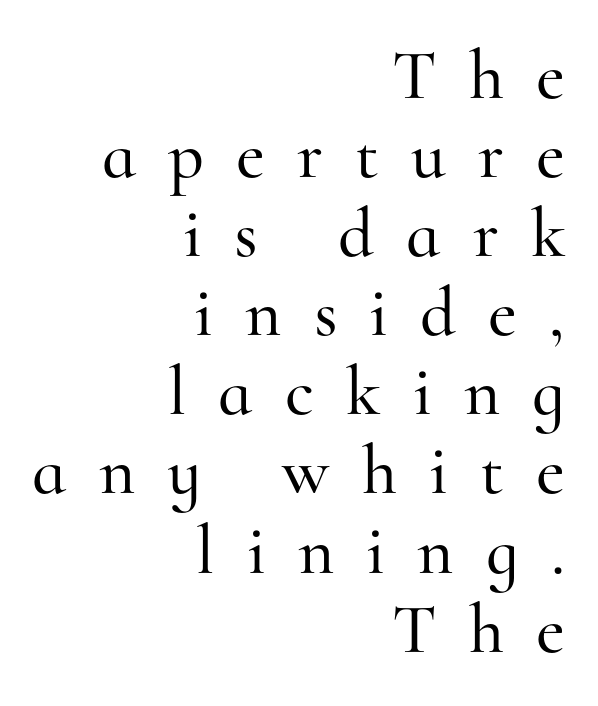
Q: Is the text italic (slanted)? A: No, it is upright.
Q: Is the typeface a serif or a sans-serif typeface? A: Serif.
Q: Is the text underlined? A: No.
Q: How is the paragraph aligned? A: Right-aligned.
Q: Is the spacing between letters normal or unusually wide? A: Unusually wide.
Q: Is the spacing between lines tight, normal or loose? A: Tight.
Q: Width (condensed, normal, or wide)? A: Normal.
Q: Stroke contrast? A: High.
Q: x-height? A: Small.
Q: Monospaced? A: No.
